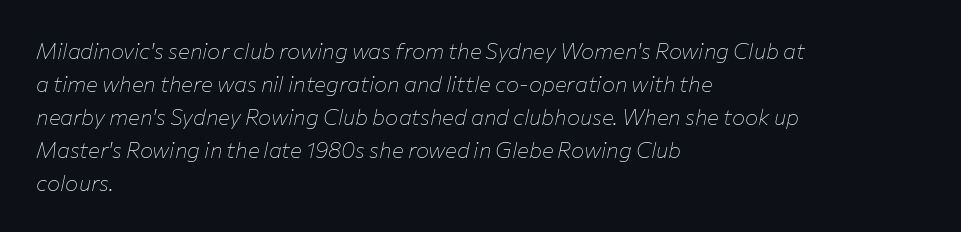
{"italic": "yes", "lean": "right", "slant_degrees": 12, "bold": "no", "underline": "no", "align": "left", "line_spacing": "normal", "line_spacing_ratio": 1.5, "letter_spacing": "normal", "letter_spacing_em": 0.0, "glyph_px": 22}
